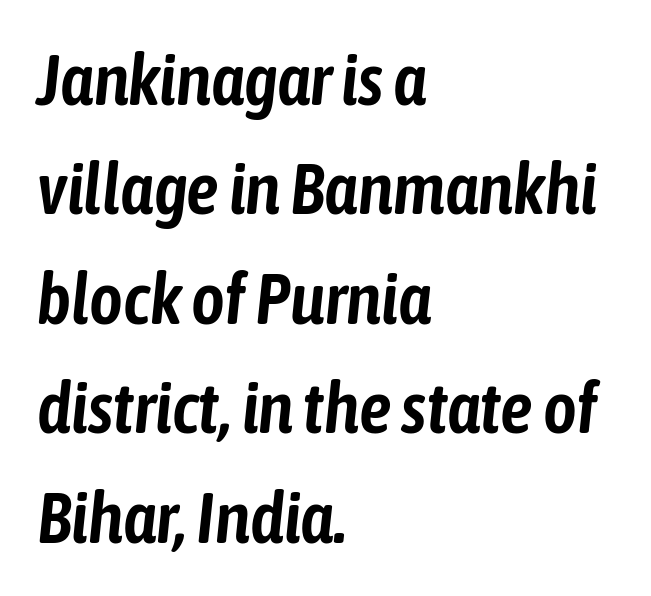
Would a proofreader flag this as italicized? Yes. Check under the words: just untouched page. Each new line begins a customary step beneath the previous one. Line beginnings align vertically; line endings do not. Characters follow at the spacing the type designer built in.
